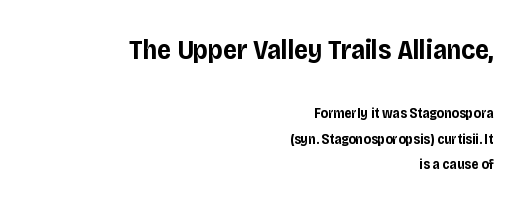
Has an underline been added? It has not. Which margin do the lines hug? The right one — the left edge is uneven. The typography opts for an upright posture over an oblique one. These lines keep a tight, regular rhythm from letter to letter. The letters in the upper block stand taller than those in the block below.
